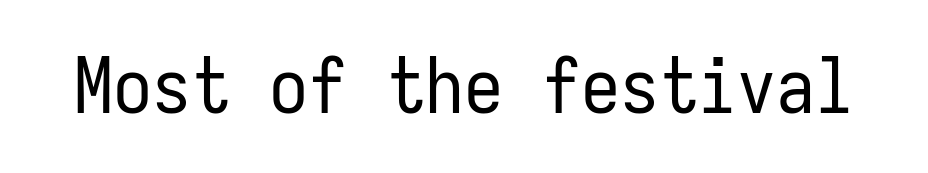
{"serif": "no", "italic": "no", "bold": "no", "weight": "regular", "width": "condensed", "stroke_contrast": "low", "x_height": "medium", "monospaced": "yes", "underline": "no", "letter_spacing": "normal", "letter_spacing_em": 0.0, "glyph_px": 78}
